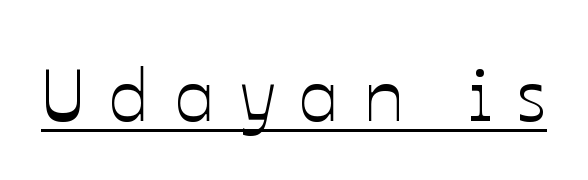
{"italic": "no", "width": "normal", "stroke_contrast": "low", "x_height": "medium", "monospaced": "no", "underline": "yes", "letter_spacing": "wide", "letter_spacing_em": 0.33, "glyph_px": 73}
